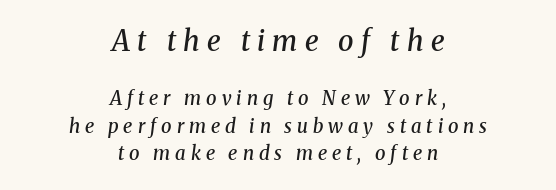
Q: Is the text bold? A: Semi-bold.
Q: Is the text italic (slanted)? A: Yes, it leans right by about 8 degrees.
Q: Is the typeface a serif or a sans-serif typeface? A: Serif.
Q: Is the text underlined? A: No.
Q: How is the paragraph aligned? A: Centered.
Q: Is the spacing between letters normal or unusually wide? A: Unusually wide.
Q: Is the spacing between lines tight, normal or loose? A: Normal.
Q: Which block of text is set in a larger size, the first (top) or the second (bottom)? A: The first (top) one.
Q: Width (condensed, normal, or wide)? A: Normal.
Q: Stroke contrast? A: Medium.
Q: x-height? A: Medium.
Q: Monospaced? A: No.
